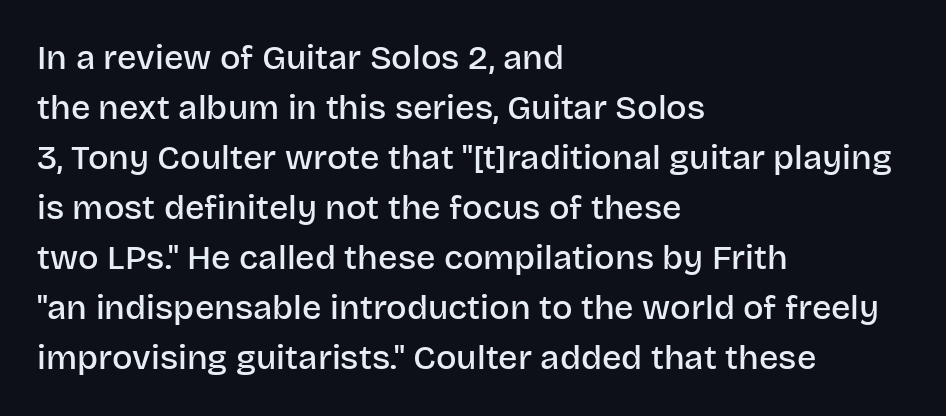
The image shows 34 px semibold sans-serif type, upright; set left-aligned, normal line spacing (1.47x), normal letter spacing, not underlined; low stroke contrast and a large x-height.
